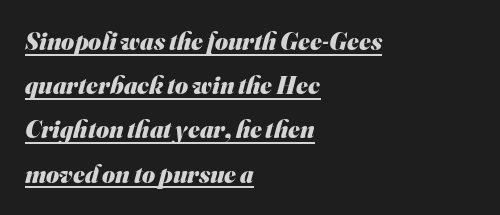
All the whitespace from short lines collects on the right. Somebody hit Ctrl+U on this one — the words are underlined. Heavy-handed strokes throughout: this text is bold. Standard letterfit; no display-style spreading of the glyphs.
